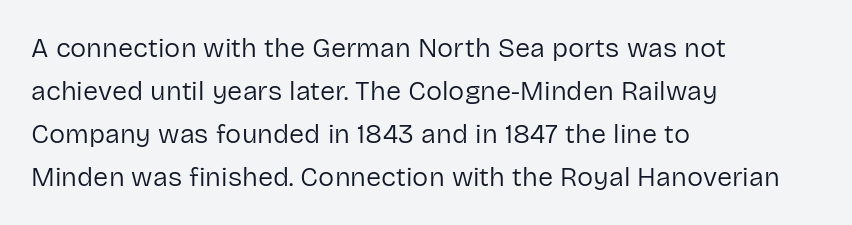
Q: Is the text bold? A: No.
Q: Is the text italic (slanted)? A: No, it is upright.
Q: Is the text underlined? A: No.
Q: How is the paragraph aligned? A: Left-aligned.
Q: Is the spacing between letters normal or unusually wide? A: Normal.
Q: Is the spacing between lines tight, normal or loose? A: Normal.
